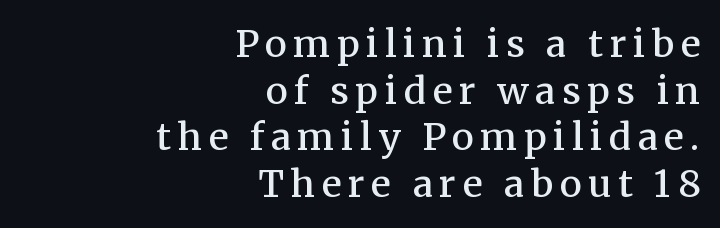
Q: Is the text bold? A: Semi-bold.
Q: Is the text italic (slanted)? A: No, it is upright.
Q: Is the typeface a serif or a sans-serif typeface? A: Serif.
Q: Is the text underlined? A: No.
Q: How is the paragraph aligned? A: Right-aligned.
Q: Is the spacing between lines tight, normal or loose? A: Normal.
Q: Width (condensed, normal, or wide)? A: Normal.
Q: Stroke contrast? A: Medium.
Q: x-height? A: Medium.
Q: Monospaced? A: No.
